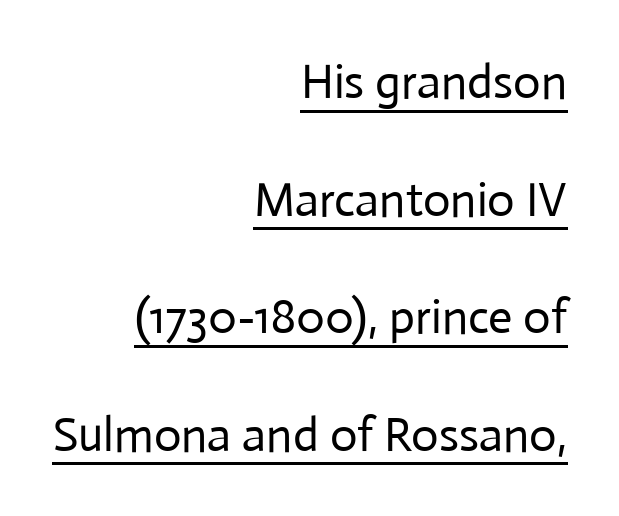
The font sits on the lighter half of the weight spectrum, regular included. You can see a thin bar hugging the bottom of the glyphs. Honestly, the rows look like they've been pulled way apart. Caption: multi-line text, flush right, ragged left. The horizontal fit of the characters is conventional and even.
